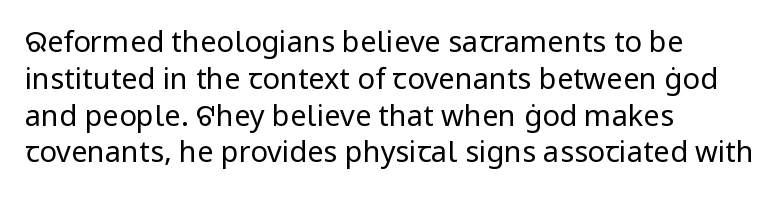
Is this a sans? Yes — the strokes have no serifs. Caption: multi-line text, flush left, ragged right. Vertical strokes here are truly vertical. No heavy texture on the line: the type isn't bold. Note the varied advance widths — an 'i' is clearly narrower than an 'm'.
